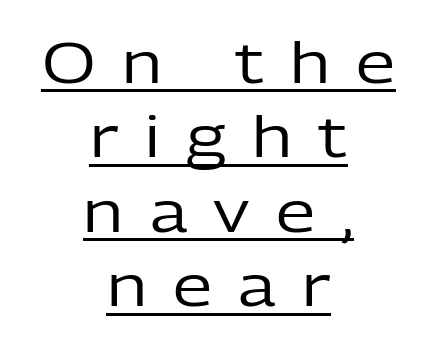
The image shows 56 px regular-weight sans-serif type, upright; set centered, normal line spacing (1.33x), unusually wide letter spacing (+0.47 em), underlined; low stroke contrast and a medium x-height.
